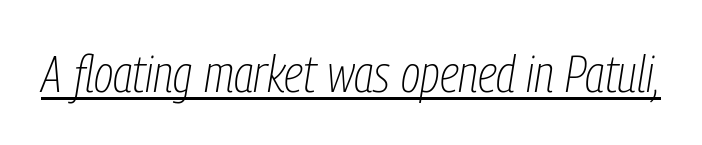
Observe the lean: these are italic letterforms. The cut favours lightness, reaching ordinary text weight at its darkest. Spacing between characters is what you'd get straight out of the box. A continuous stroke trails under the words, as in a hyperlink. Varying glyph widths throughout — classic text-font behaviour.
